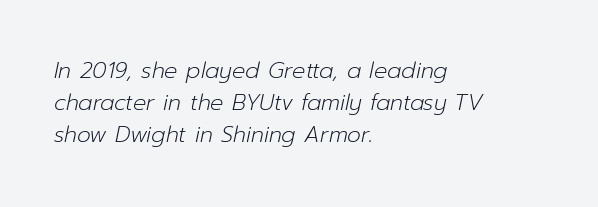
{"italic": "yes", "lean": "right", "slant_degrees": 12, "bold": "no", "underline": "no", "align": "left", "line_spacing": "normal", "line_spacing_ratio": 1.46, "letter_spacing": "normal", "letter_spacing_em": 0.0, "glyph_px": 22}
